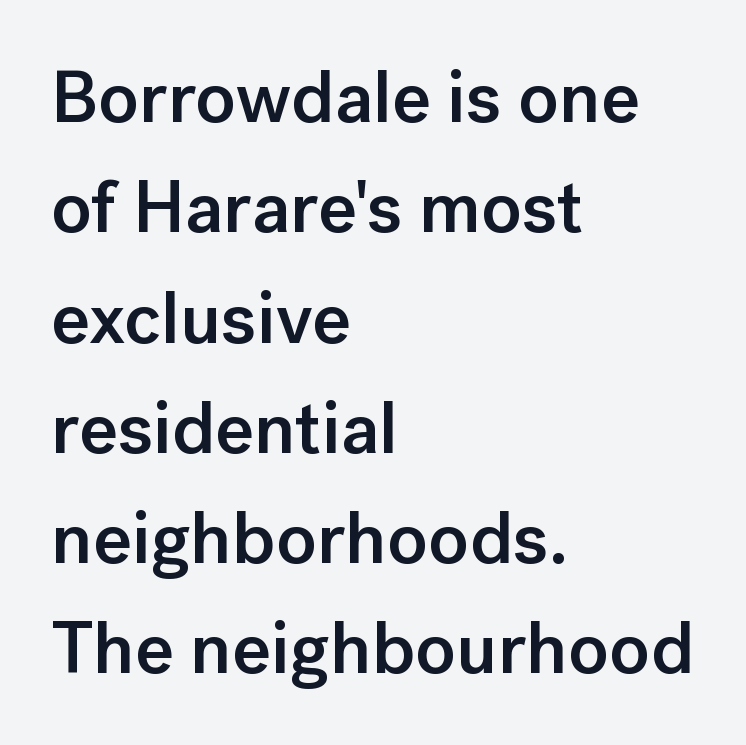
Q: Is the text bold? A: Semi-bold.
Q: Is the text italic (slanted)? A: No, it is upright.
Q: Is the typeface a serif or a sans-serif typeface? A: Sans-serif.
Q: Is the text underlined? A: No.
Q: How is the paragraph aligned? A: Left-aligned.
Q: Is the spacing between letters normal or unusually wide? A: Normal.
Q: Is the spacing between lines tight, normal or loose? A: Normal.
Q: Width (condensed, normal, or wide)? A: Normal.
Q: Stroke contrast? A: Low.
Q: x-height? A: Medium.
Q: Monospaced? A: No.
